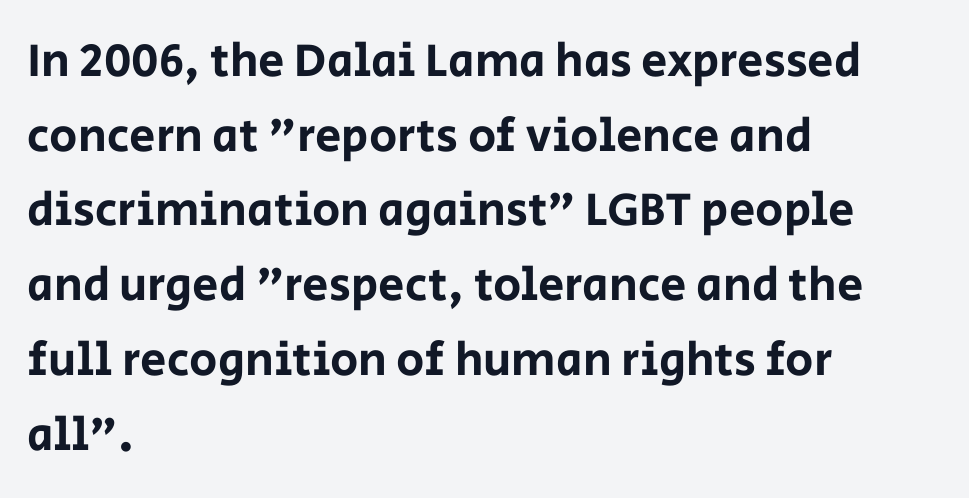
Designer's note — italics off, roman on. Look at the bottom of the vertical strokes: they stop flat, with no serifs. Observe the ordinary spacing: letters are neighbours, not strangers. A normal amount of white space separates one row of letters from the next.
